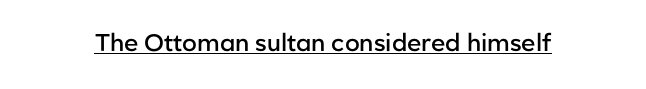
{"italic": "no", "bold": "semi", "underline": "yes", "letter_spacing": "normal", "letter_spacing_em": 0.0, "glyph_px": 24}
